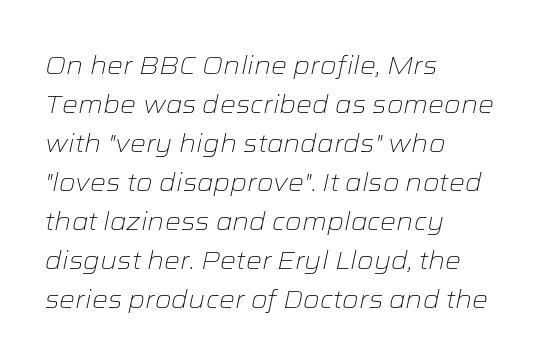
The letters look calm and open, with moderate or lighter stems. Spacing between characters is what you'd get straight out of the box. Looking at the ascenders, they clearly lean. Evenly set lines give the paragraph a standard silhouette.
